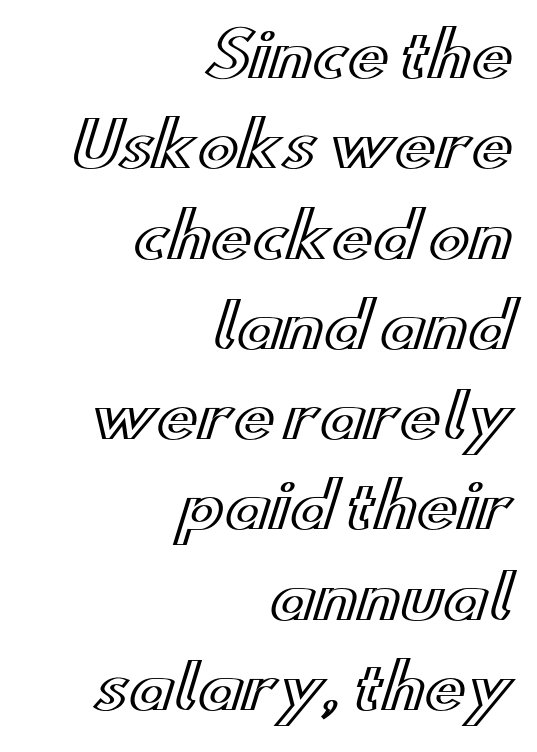
The image shows 61 px wide type; set right-aligned, normal line spacing (1.48x), normal letter spacing, not underlined; a small x-height.
